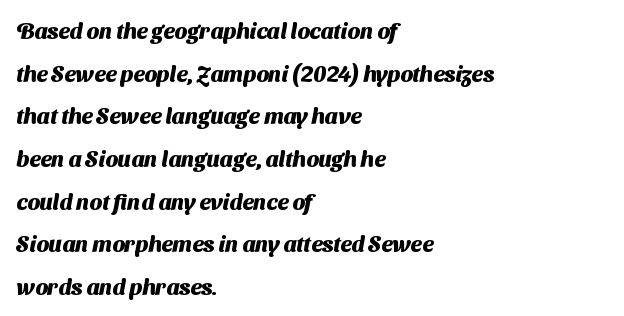
The image shows 22 px bold type; set left-aligned, loose line spacing (1.94x), normal letter spacing, not underlined.
